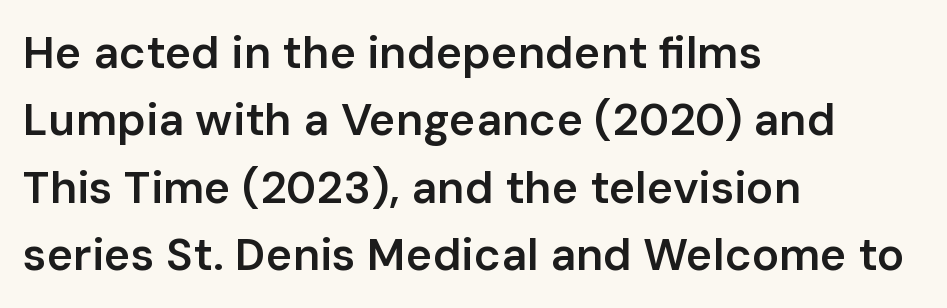
The image shows 45 px semibold sans-serif type, upright; set left-aligned, normal line spacing (1.5x), normal letter spacing, not underlined; low stroke contrast and a medium x-height.
